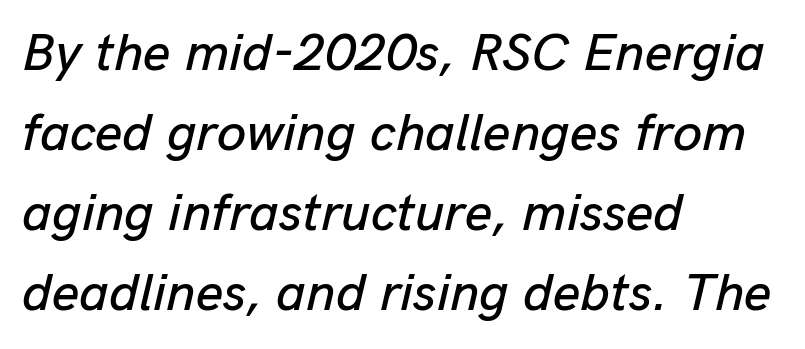
{"italic": "yes", "lean": "right", "slant_degrees": 13, "width": "normal", "stroke_contrast": "low", "x_height": "medium", "monospaced": "no", "underline": "no", "align": "left", "line_spacing": "normal", "line_spacing_ratio": 1.51, "letter_spacing": "normal", "letter_spacing_em": 0.0, "glyph_px": 53}
